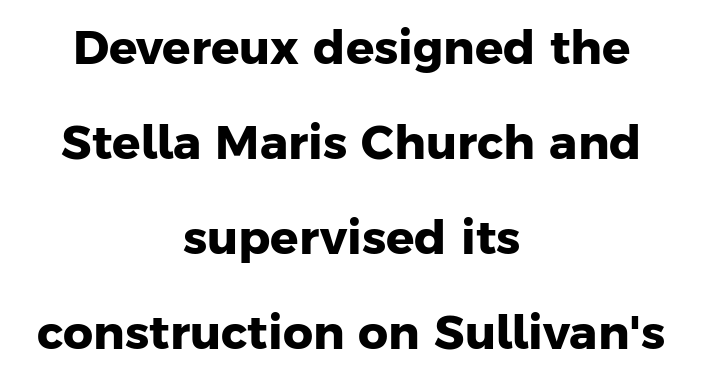
The type is set solid horizontally, with unmodified tracking. A typesetter would call this proportional, since set widths differ per character. Every letter is thick-stroked: bold, no question. These lines stack symmetrically, like a column narrowing and widening about its center. The baseline area is clear.
